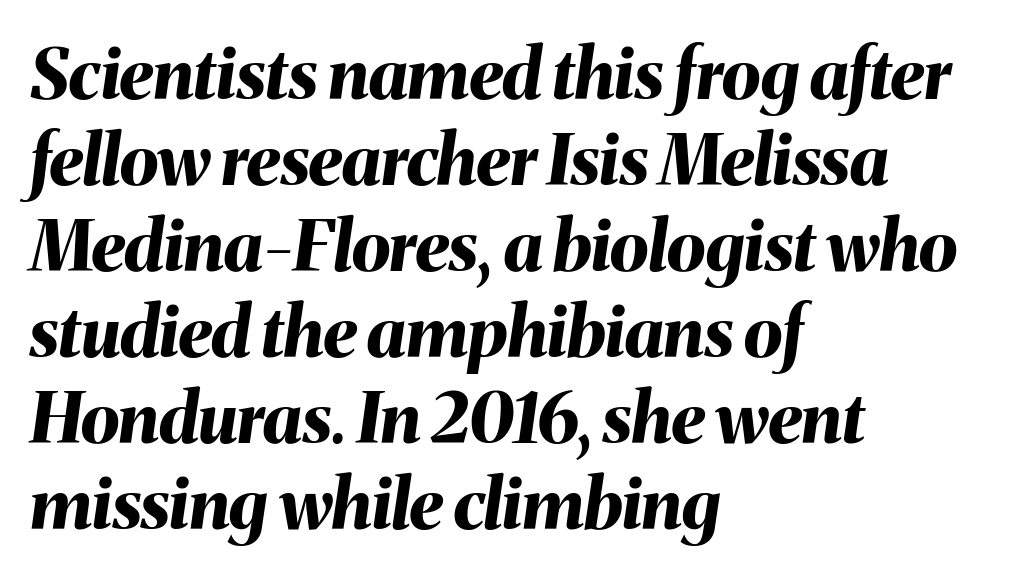
Q: Is the text bold? A: Yes.
Q: Is the text italic (slanted)? A: Yes, it leans right by about 8 degrees.
Q: Is the text underlined? A: No.
Q: How is the paragraph aligned? A: Left-aligned.
Q: Is the spacing between letters normal or unusually wide? A: Normal.
Q: Width (condensed, normal, or wide)? A: Normal.
Q: Stroke contrast? A: Medium.
Q: x-height? A: Medium.
Q: Monospaced? A: No.
